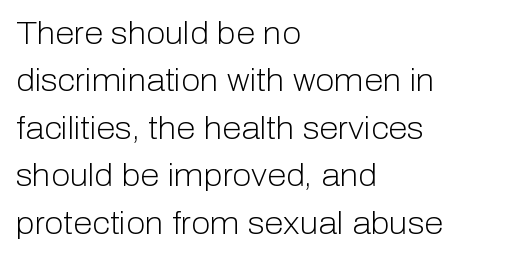
{"serif": "no", "italic": "no", "bold": "no", "weight": "light", "width": "normal", "stroke_contrast": "low", "x_height": "medium", "monospaced": "no", "underline": "no", "align": "left", "line_spacing": "normal", "line_spacing_ratio": 1.53, "letter_spacing": "normal", "letter_spacing_em": 0.0, "glyph_px": 31}
